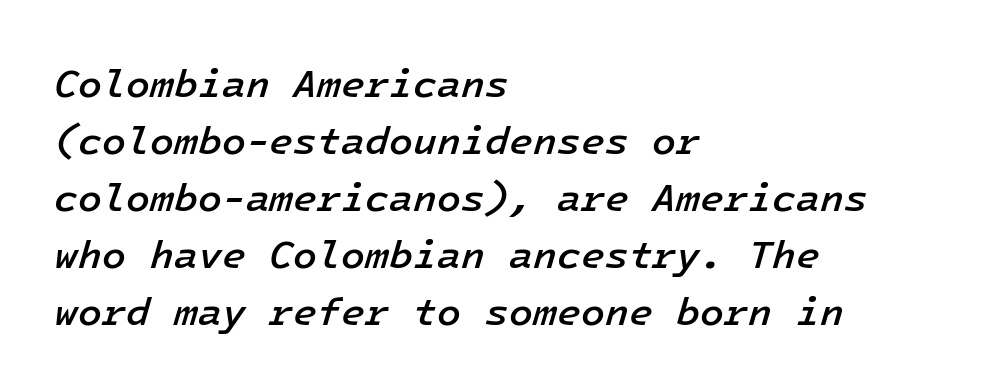
{"italic": "yes", "lean": "right", "slant_degrees": 16, "bold": "semi", "weight": "semibold", "width": "normal", "stroke_contrast": "low", "x_height": "medium", "underline": "no", "align": "left", "line_spacing": "normal", "line_spacing_ratio": 1.46, "letter_spacing": "normal", "letter_spacing_em": 0.0, "glyph_px": 39}
